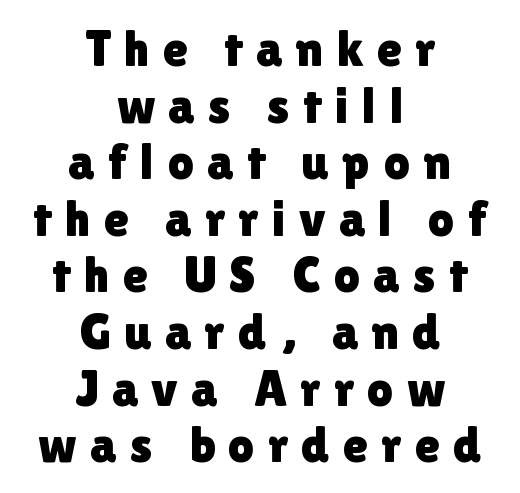
In terms of posture, this sample is upright. Is the letter spacing exaggerated? Yes — the characters are pushed far apart. The face used here is a sans, in the tradition of grotesques and geometrics. One glance says dense: line gaps are narrower than usual. Do the characters align in a grid? No, the font is proportional.
